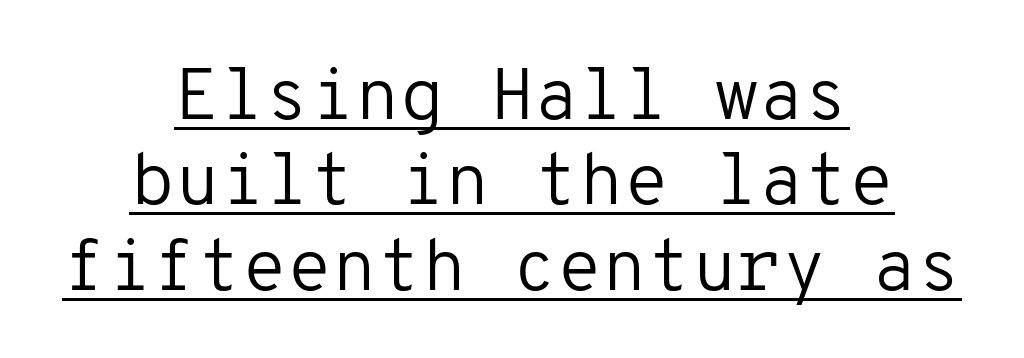
The image shows 73 px regular-weight sans-serif type, upright, monospaced; set centered, line spacing 1.17x, normal letter spacing, underlined; low stroke contrast and a medium x-height.
